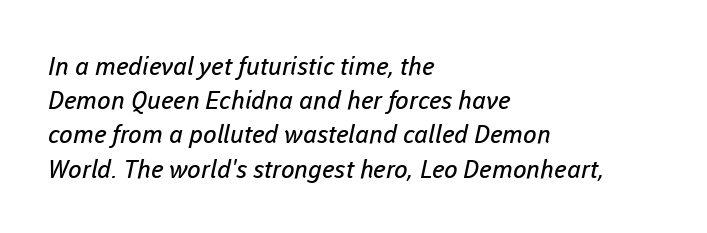
A clean baseline with only descenders dipping below it. Counters stay open thanks to moderate or lighter strokes. Words appear dense and cohesive because spacing is normal. Quick note: interline space is typical. Alignment: flush left.
